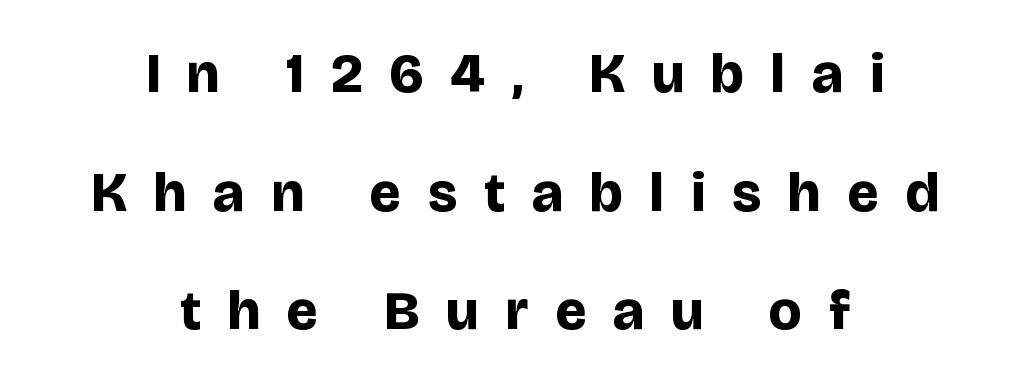
Q: Is the text bold? A: Yes.
Q: Is the text italic (slanted)? A: No, it is upright.
Q: Is the typeface a serif or a sans-serif typeface? A: Sans-serif.
Q: Is the text underlined? A: No.
Q: How is the paragraph aligned? A: Centered.
Q: Is the spacing between letters normal or unusually wide? A: Unusually wide.
Q: Is the spacing between lines tight, normal or loose? A: Loose.
Q: Width (condensed, normal, or wide)? A: Normal.
Q: Stroke contrast? A: Low.
Q: x-height? A: Large.
Q: Monospaced? A: No.
